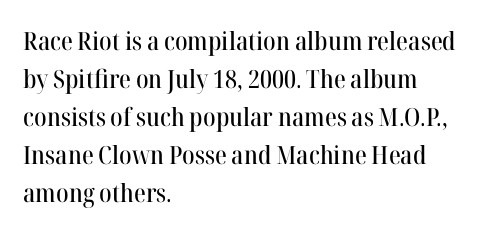
{"italic": "no", "underline": "no", "align": "left", "line_spacing": "normal", "line_spacing_ratio": 1.52, "letter_spacing": "normal", "letter_spacing_em": 0.0, "glyph_px": 25}
